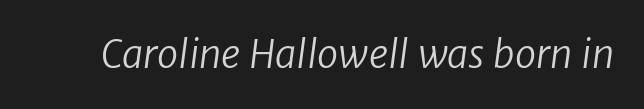
Underlining? Definitely not there. A light-to-regular cut is what we see here. Is this a fixed-width face? No — the glyphs have proportional, varying widths. The tracking reads as untouched default to a designer's eye. Letterform terminals end flat and unadorned throughout the passage.
